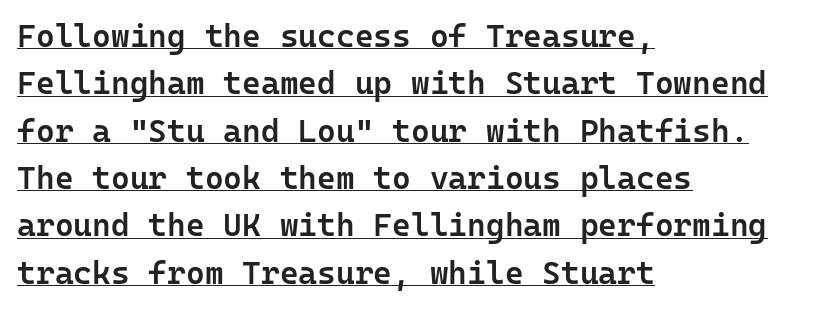
The image shows 32 px semibold sans-serif type, upright, monospaced; set left-aligned, normal line spacing (1.48x), normal letter spacing, underlined; low stroke contrast and a medium x-height.
